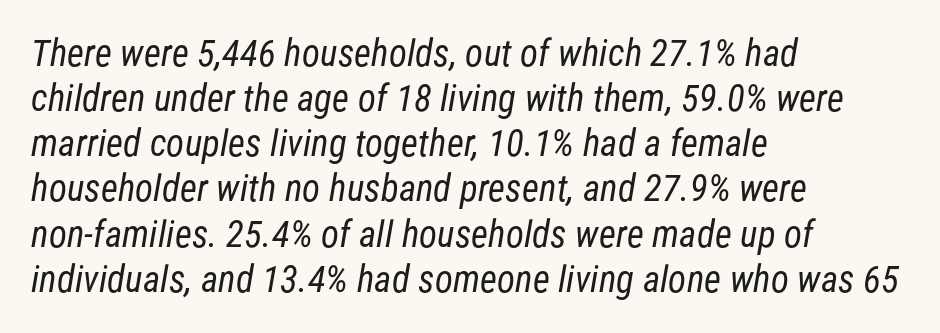
The image shows 37 px regular-weight, condensed sans-serif type; set left-aligned, line spacing 1.22x, normal letter spacing, not underlined; low stroke contrast and a medium x-height.
